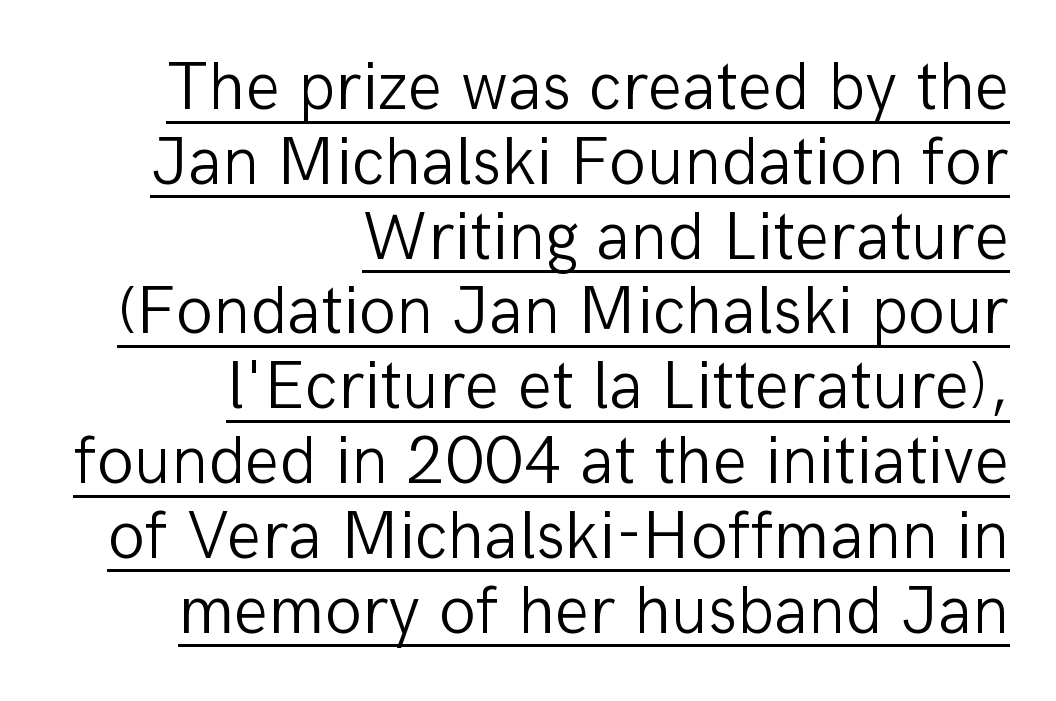
{"serif": "no", "italic": "no", "bold": "no", "weight": "light", "width": "normal", "stroke_contrast": "low", "x_height": "medium", "monospaced": "no", "underline": "yes", "align": "right", "line_spacing": "tight", "line_spacing_ratio": 1.1, "letter_spacing": "normal", "letter_spacing_em": 0.0, "glyph_px": 68}
